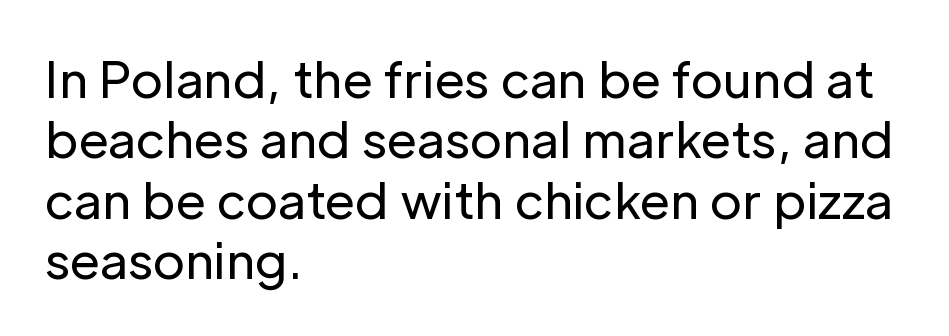
Check where the strokes stop: nothing finishes them off — pure sans. Ascenders rise straight up at ninety degrees. The letters look calm and open, with moderate or lighter stems. A clean baseline with only descenders dipping below it.
